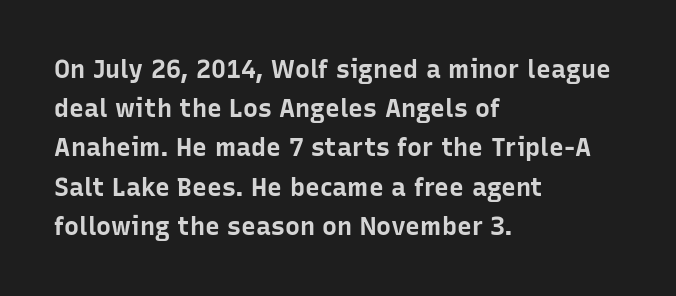
Q: Is the text bold? A: Yes.
Q: Is the text italic (slanted)? A: No, it is upright.
Q: Is the text underlined? A: No.
Q: How is the paragraph aligned? A: Left-aligned.
Q: Is the spacing between letters normal or unusually wide? A: Normal.
Q: Is the spacing between lines tight, normal or loose? A: Normal.
